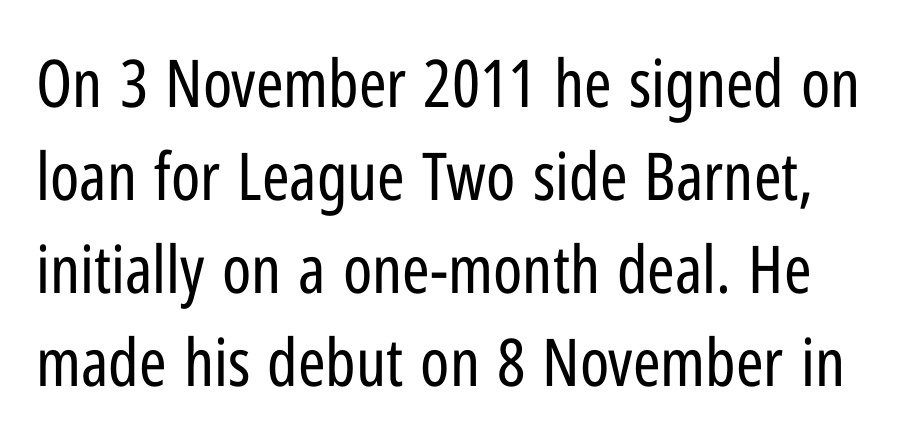
The letterforms sit shoulder to shoulder at normal distance. Words float on clear page, feet unadorned. Does the type have serifs? No, each stem ends abruptly. The rendering uses natural spacing where letterforms have individual widths.
